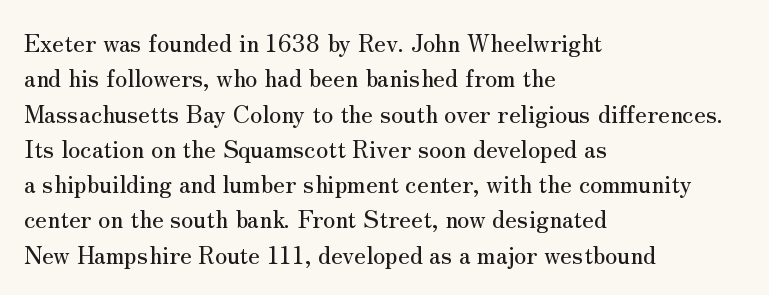
{"italic": "no", "underline": "no", "align": "left", "line_spacing": "normal", "line_spacing_ratio": 1.47, "letter_spacing": "normal", "letter_spacing_em": 0.0, "glyph_px": 24}
